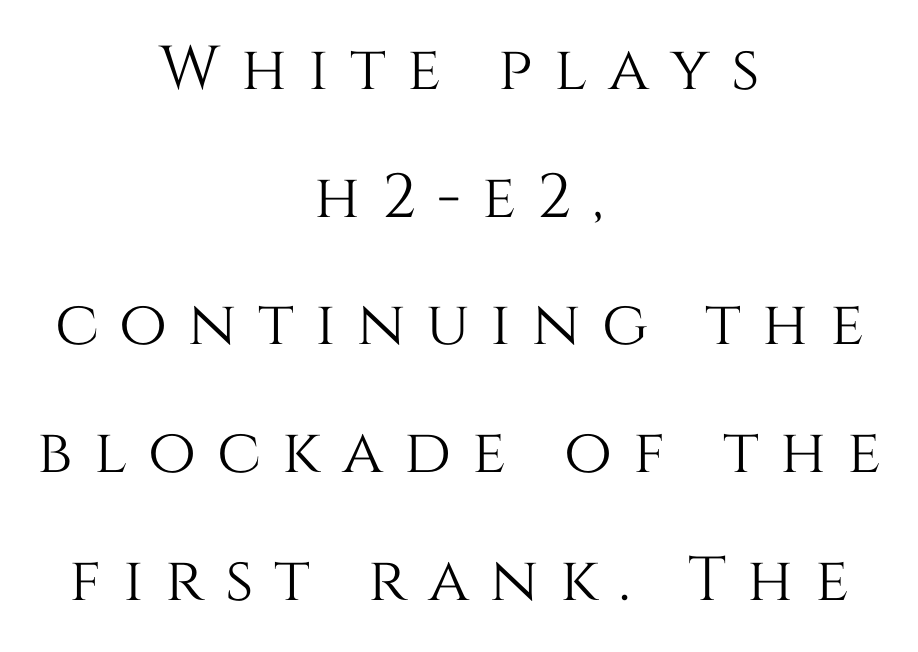
The image shows 62 px text type, upright; set centered, loose line spacing (2.06x), unusually wide letter spacing (+0.34 em), not underlined; medium stroke contrast and a large x-height.
